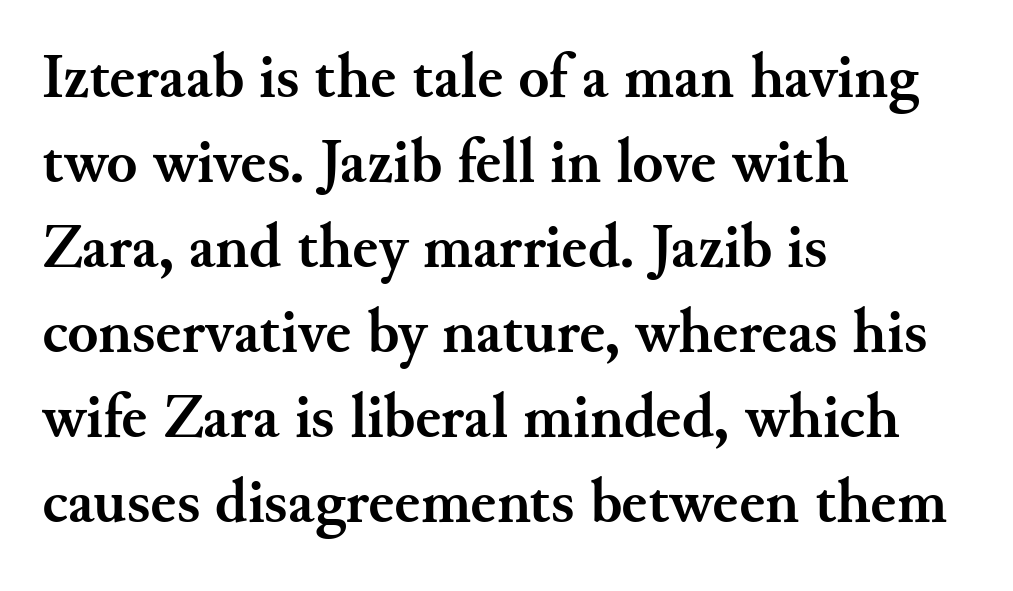
{"serif": "yes", "italic": "no", "bold": "yes", "weight": "semibold", "width": "normal", "stroke_contrast": "medium", "x_height": "small", "monospaced": "no", "underline": "no", "align": "left", "line_spacing": "normal", "line_spacing_ratio": 1.35, "letter_spacing": "normal", "letter_spacing_em": 0.0, "glyph_px": 63}
